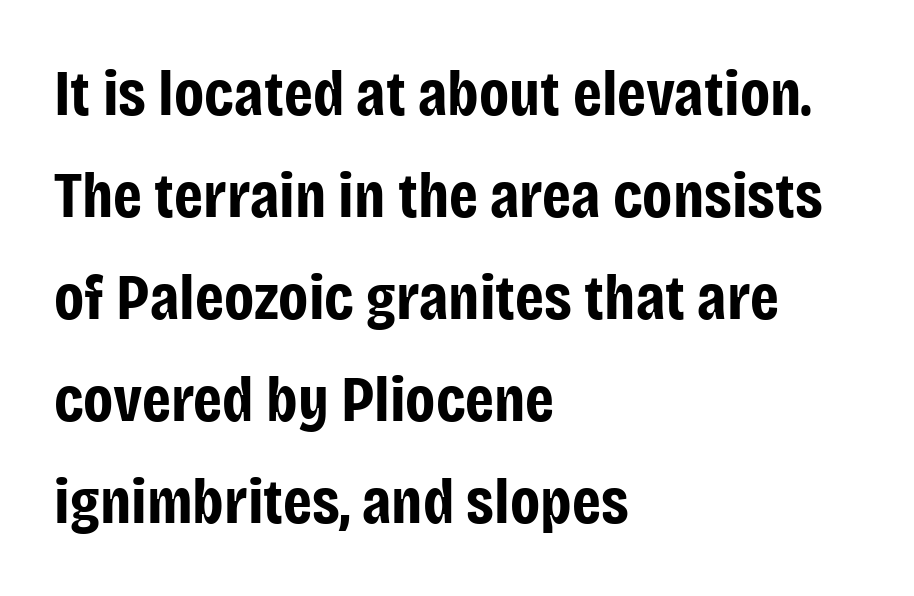
The image shows 65 px bold, condensed sans-serif type, upright; set left-aligned, normal line spacing (1.57x), normal letter spacing, not underlined; low stroke contrast and a large x-height.
